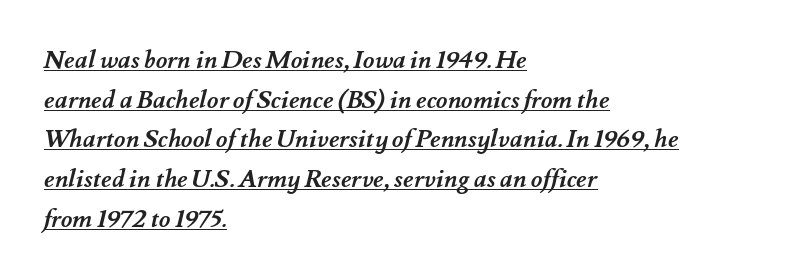
Underlined type. Caption: standard tracking, unaltered. How heavy is the stroke? Heavy — this is a bold. The leading is moderate, giving the passage an even texture. Line beginnings align vertically; line endings do not.
